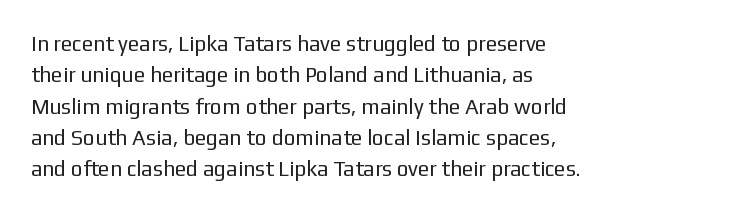
Q: Is the text bold? A: No.
Q: Is the text italic (slanted)? A: No, it is upright.
Q: Is the text underlined? A: No.
Q: How is the paragraph aligned? A: Left-aligned.
Q: Is the spacing between letters normal or unusually wide? A: Normal.
Q: Is the spacing between lines tight, normal or loose? A: Normal.
